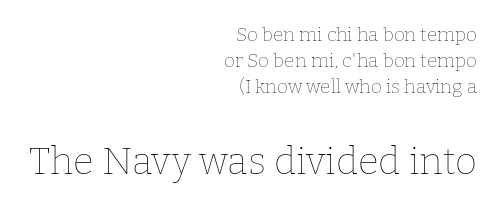
Q: Is the text bold? A: No.
Q: Is the text italic (slanted)? A: No, it is upright.
Q: Is the text underlined? A: No.
Q: How is the paragraph aligned? A: Right-aligned.
Q: Is the spacing between letters normal or unusually wide? A: Normal.
Q: Is the spacing between lines tight, normal or loose? A: Normal.
Q: Which block of text is set in a larger size, the first (top) or the second (bottom)? A: The second (bottom) one.
Q: Width (condensed, normal, or wide)? A: Normal.
Q: Stroke contrast? A: Low.
Q: x-height? A: Medium.
Q: Monospaced? A: No.
